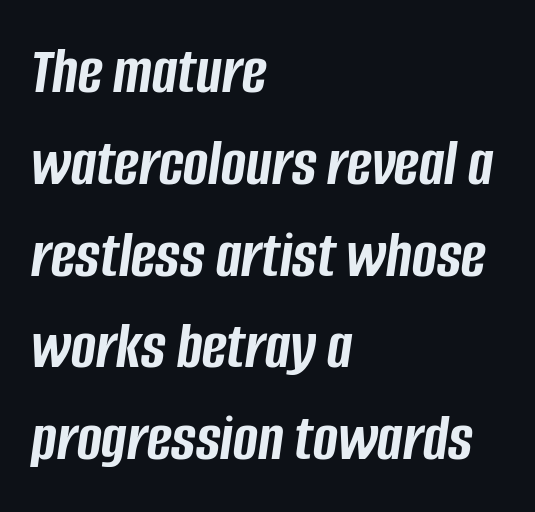
{"italic": "yes", "lean": "right", "slant_degrees": 8, "bold": "yes", "weight": "semibold", "width": "condensed", "stroke_contrast": "low", "x_height": "large", "monospaced": "no", "underline": "no", "align": "left", "line_spacing": "normal", "line_spacing_ratio": 1.37, "letter_spacing": "normal", "letter_spacing_em": 0.0, "glyph_px": 67}
